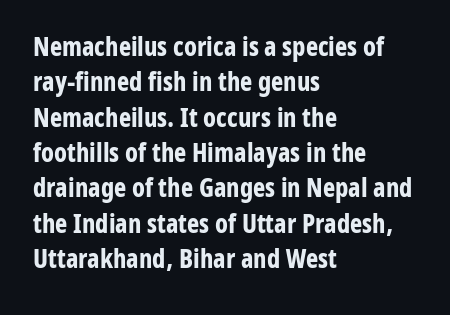
Normally led — the rows are evenly, conventionally spaced. A roman cut, with each character standing at attention. The gaps between neighbouring characters are ordinary and unremarkable. The words here are not underlined. Left-aligned paragraph, ragged on the right. The typesetting leans heavy: a genuine bold.
